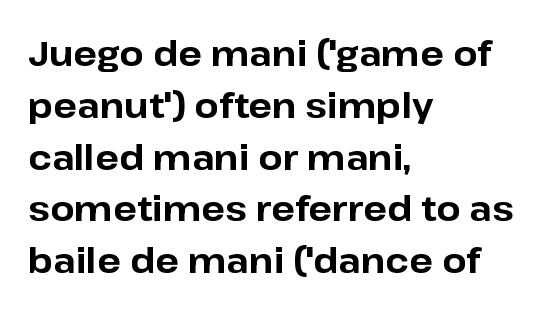
Alignment: flush left. Heft: maximum for text — a bold. The block of text has a typical density, with ordinary space between rows. The gap between lines stays unmarked.
